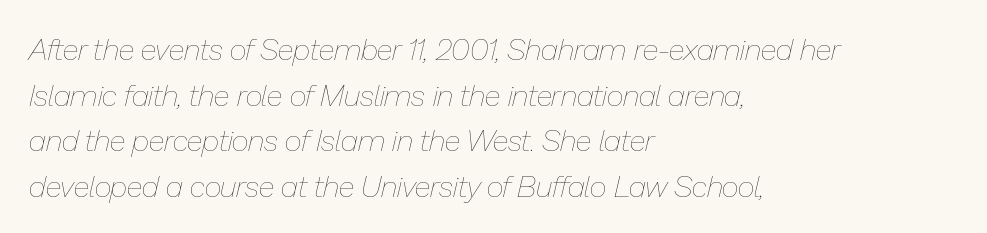
This is oblique type, the kind used for emphasis or titles. Weight: regular or lighter. The face used here is proportionally spaced, like ordinary book or web type. Tracking here is standard; glyphs follow each other at the usual distance. The specimen omits any rule beneath the text block's lines.
